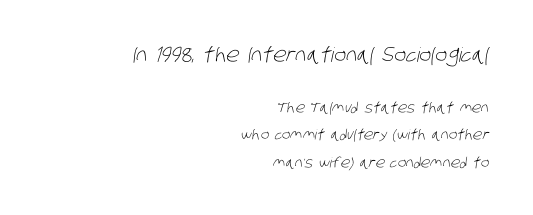
This sample trades compactness for vertical openness between lines. Is the block centered? No — it sits flush against the right margin. A bare baseline throughout the passage. Each stroke keeps to a modest, everyday thickness or less. The composition opens big and finishes small.
